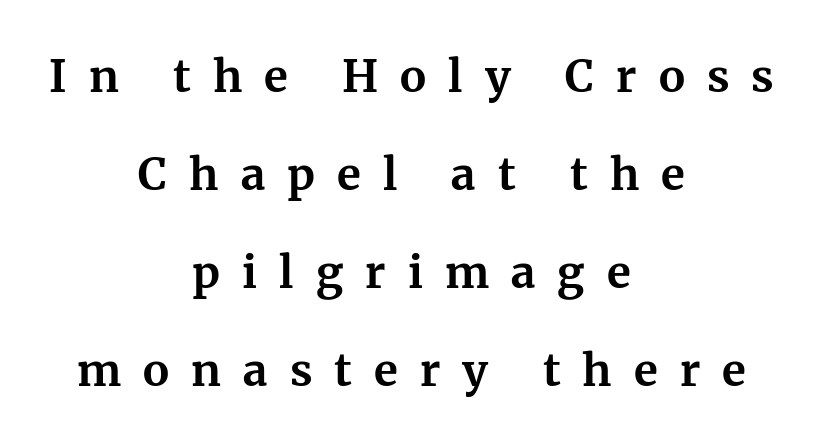
{"serif": "yes", "italic": "no", "bold": "yes", "weight": "bold", "width": "normal", "stroke_contrast": "medium", "x_height": "medium", "monospaced": "no", "underline": "no", "align": "center", "line_spacing": "loose", "line_spacing_ratio": 2.23, "letter_spacing": "wide", "letter_spacing_em": 0.5, "glyph_px": 44}
